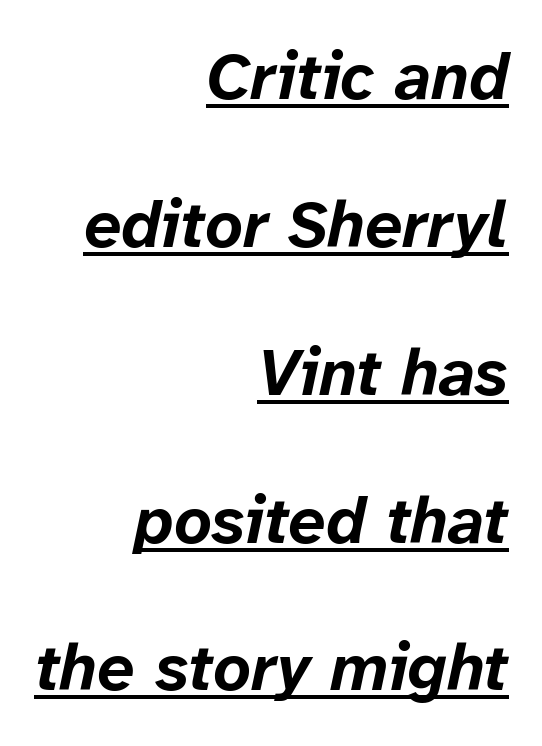
The image shows 66 px bold type, italic (leaning right); set right-aligned, loose line spacing (2.24x), normal letter spacing, underlined; low stroke contrast and a medium x-height.
